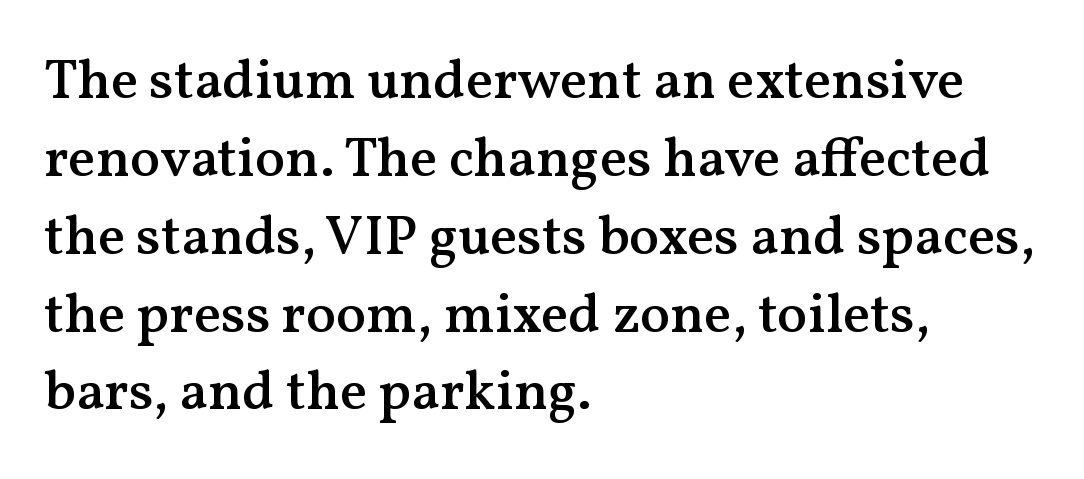
{"serif": "yes", "italic": "no", "bold": "semi", "weight": "semibold", "width": "normal", "stroke_contrast": "medium", "x_height": "medium", "monospaced": "no", "underline": "no", "align": "left", "line_spacing": "normal", "line_spacing_ratio": 1.39, "letter_spacing": "normal", "letter_spacing_em": 0.0, "glyph_px": 56}
